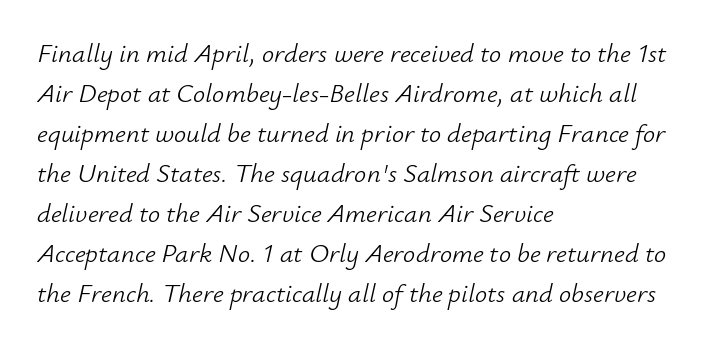
Q: Is the text bold? A: No.
Q: Is the text italic (slanted)? A: Yes, it leans right by about 12 degrees.
Q: Is the text underlined? A: No.
Q: How is the paragraph aligned? A: Left-aligned.
Q: Is the spacing between letters normal or unusually wide? A: Normal.
Q: Is the spacing between lines tight, normal or loose? A: Normal.
